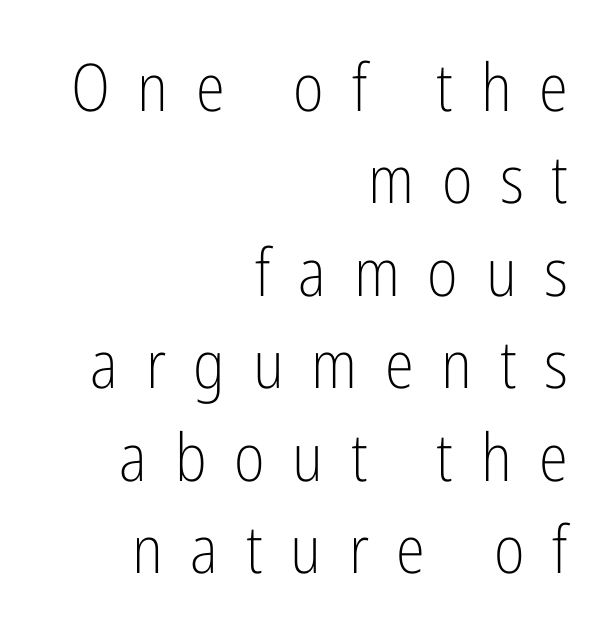
Q: Is the text bold? A: No.
Q: Is the text italic (slanted)? A: No, it is upright.
Q: Is the typeface a serif or a sans-serif typeface? A: Sans-serif.
Q: Is the text underlined? A: No.
Q: How is the paragraph aligned? A: Right-aligned.
Q: Is the spacing between letters normal or unusually wide? A: Unusually wide.
Q: Is the spacing between lines tight, normal or loose? A: Normal.
Q: Width (condensed, normal, or wide)? A: Condensed.
Q: Stroke contrast? A: Low.
Q: x-height? A: Medium.
Q: Monospaced? A: No.
